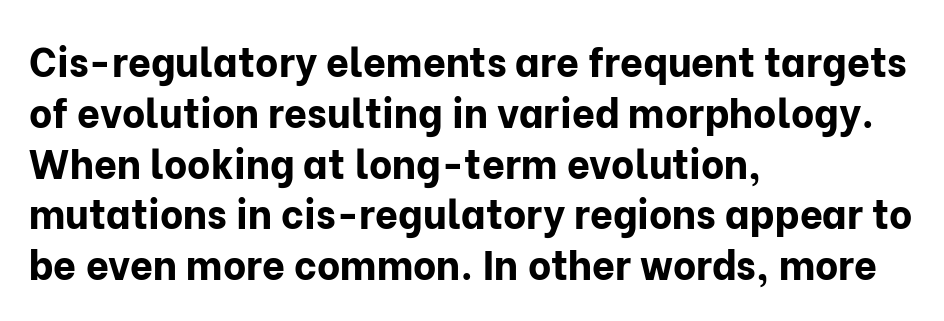
The image shows 40 px bold sans-serif type, upright; set left-aligned, normal line spacing (1.27x), normal letter spacing, not underlined; low stroke contrast and a medium x-height.
